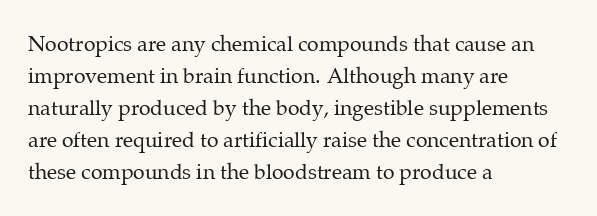
{"italic": "no", "bold": "no", "underline": "no", "align": "left", "line_spacing": "normal", "line_spacing_ratio": 1.52, "letter_spacing": "normal", "letter_spacing_em": 0.0, "glyph_px": 21}
